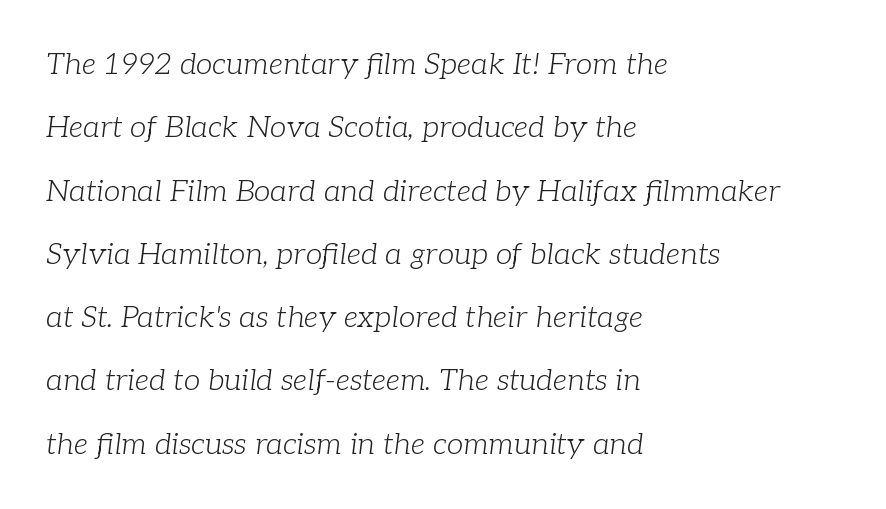
{"serif": "yes", "italic": "yes", "lean": "right", "slant_degrees": 7, "bold": "no", "weight": "light", "width": "normal", "stroke_contrast": "low", "x_height": "medium", "monospaced": "no", "underline": "no", "align": "left", "line_spacing": "loose", "line_spacing_ratio": 2.11, "letter_spacing": "normal", "letter_spacing_em": 0.0, "glyph_px": 30}
